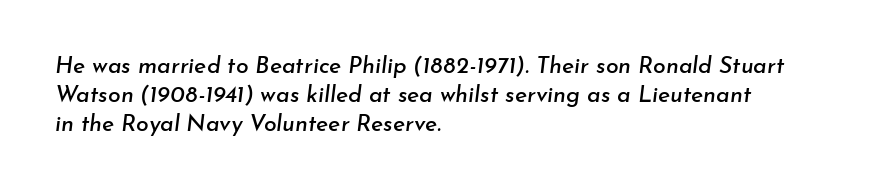
Q: Is the text italic (slanted)? A: Yes, it leans right by about 7 degrees.
Q: Is the text underlined? A: No.
Q: How is the paragraph aligned? A: Left-aligned.
Q: Is the spacing between letters normal or unusually wide? A: Normal.
Q: Is the spacing between lines tight, normal or loose? A: Normal.
